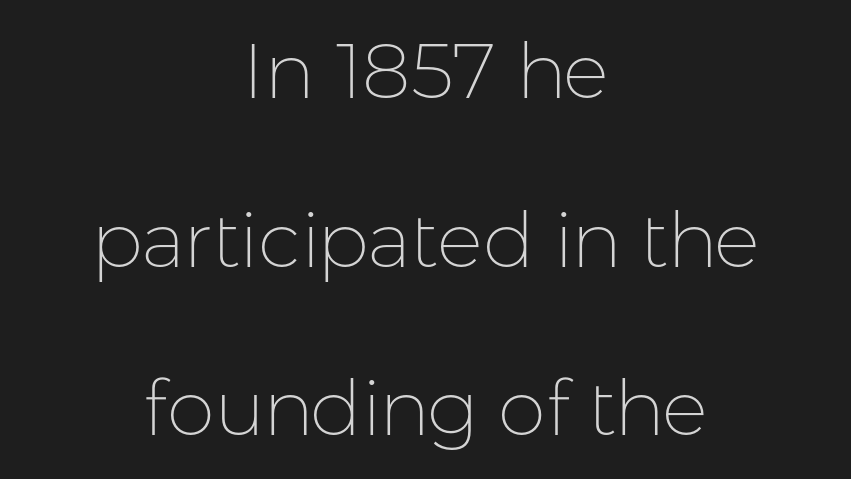
{"serif": "no", "italic": "no", "bold": "no", "weight": "thin", "width": "normal", "stroke_contrast": "low", "x_height": "medium", "monospaced": "no", "underline": "no", "align": "center", "line_spacing": "loose", "line_spacing_ratio": 2.19, "letter_spacing": "normal", "letter_spacing_em": 0.0, "glyph_px": 77}
